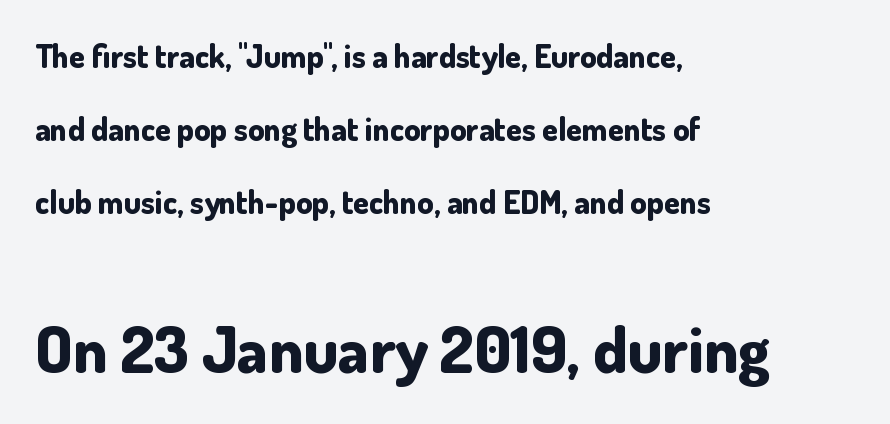
{"serif": "no", "italic": "no", "bold": "yes", "weight": "bold", "width": "normal", "stroke_contrast": "low", "x_height": "small", "monospaced": "no", "underline": "no", "align": "left", "line_spacing": "loose", "line_spacing_ratio": 2.28, "letter_spacing": "normal", "letter_spacing_em": 0.0, "larger_block": "second", "size_ratio": 2.03, "glyph_px": 65}
